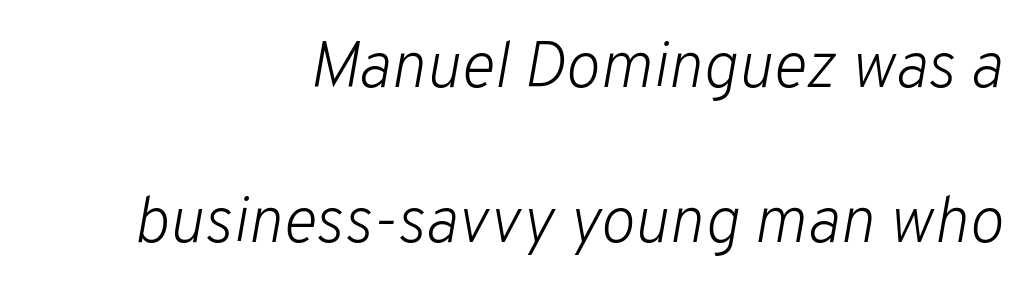
The image shows 65 px light type, italic (leaning right); set right-aligned, loose line spacing (2.38x), normal letter spacing, not underlined; low stroke contrast and a medium x-height.
